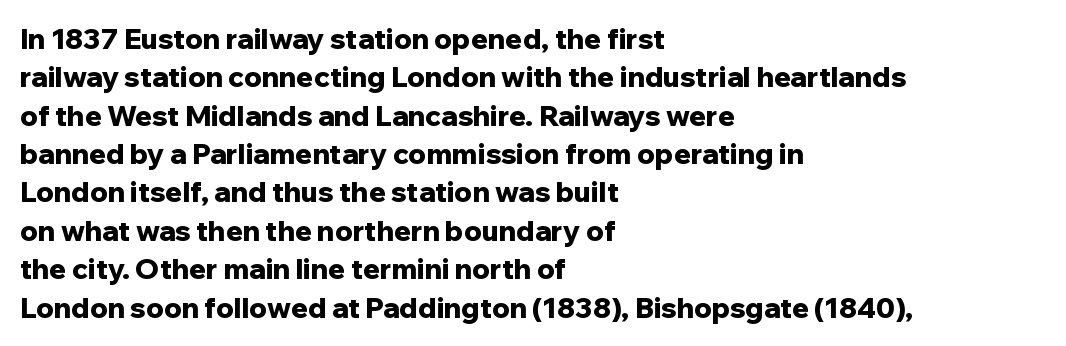
The sample has been set heavy, in full bold. Regarding leading, the lines here are spaced in the standard way. Posture: straight, roman, zero tilt. Line beginnings align vertically; line endings do not. Characters follow at the spacing the type designer built in. Underlining? Definitely not there.
